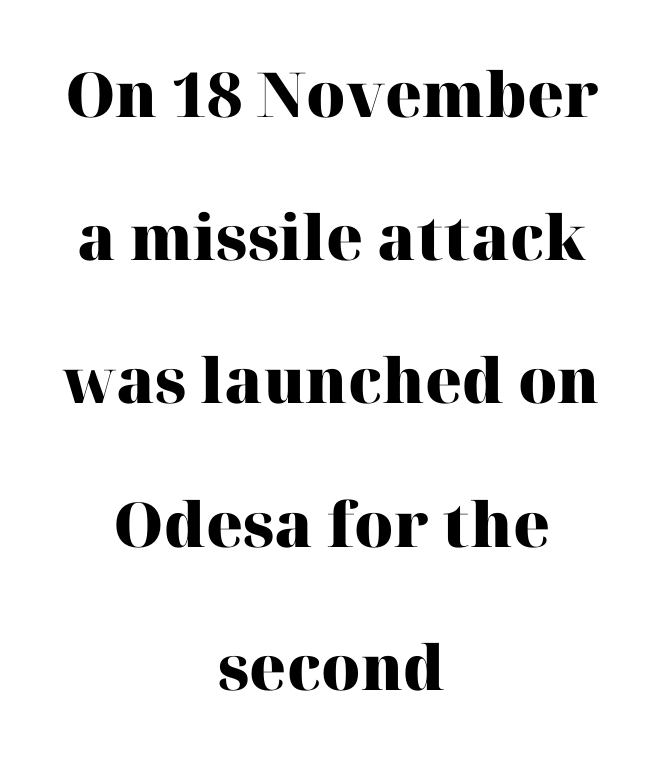
Q: Is the text bold? A: Yes.
Q: Is the text italic (slanted)? A: No, it is upright.
Q: Is the typeface a serif or a sans-serif typeface? A: Serif.
Q: Is the text underlined? A: No.
Q: How is the paragraph aligned? A: Centered.
Q: Is the spacing between letters normal or unusually wide? A: Normal.
Q: Is the spacing between lines tight, normal or loose? A: Loose.
Q: Width (condensed, normal, or wide)? A: Normal.
Q: Stroke contrast? A: High.
Q: x-height? A: Medium.
Q: Monospaced? A: No.
